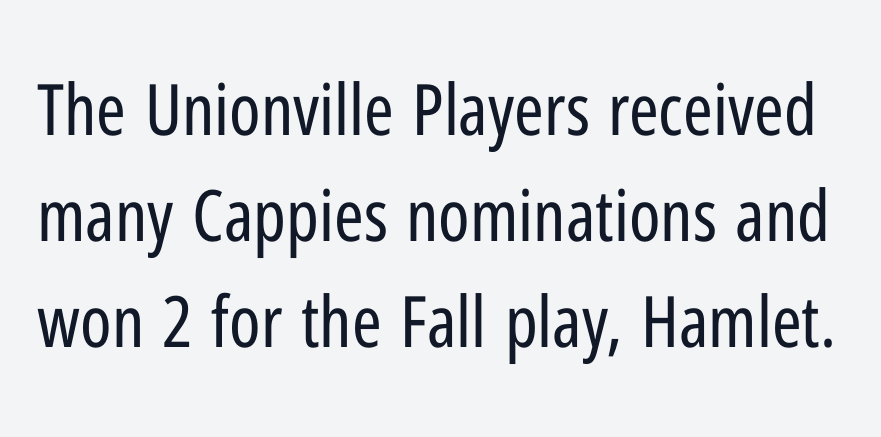
{"serif": "no", "italic": "no", "bold": "no", "weight": "regular", "width": "condensed", "stroke_contrast": "low", "x_height": "medium", "monospaced": "no", "underline": "no", "line_spacing": "normal", "line_spacing_ratio": 1.49, "letter_spacing": "normal", "letter_spacing_em": 0.0, "glyph_px": 71}
